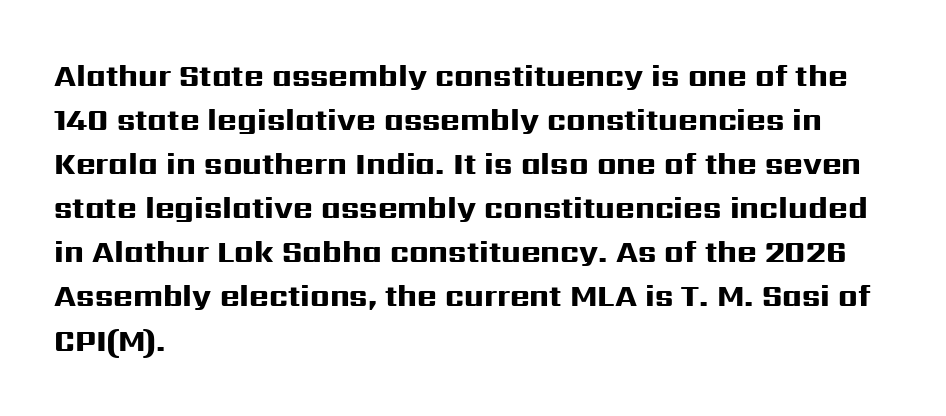
Q: Is the text bold? A: Yes.
Q: Is the text italic (slanted)? A: No, it is upright.
Q: Is the typeface a serif or a sans-serif typeface? A: Sans-serif.
Q: Is the text underlined? A: No.
Q: How is the paragraph aligned? A: Left-aligned.
Q: Is the spacing between letters normal or unusually wide? A: Normal.
Q: Is the spacing between lines tight, normal or loose? A: Normal.
Q: Width (condensed, normal, or wide)? A: Wide.
Q: Stroke contrast? A: High.
Q: x-height? A: Medium.
Q: Monospaced? A: No.
